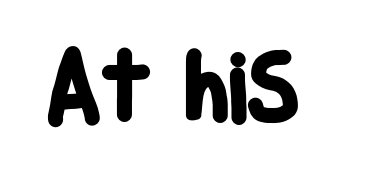
Think of a printed novel: that variable character pitch is what you see here. Nope, no serifs anywhere on these letters. Nobody touched the tracking dial on this one. Glance below the letters and you will spot only blank space. Plenty of ink on the page — the face is bold.
